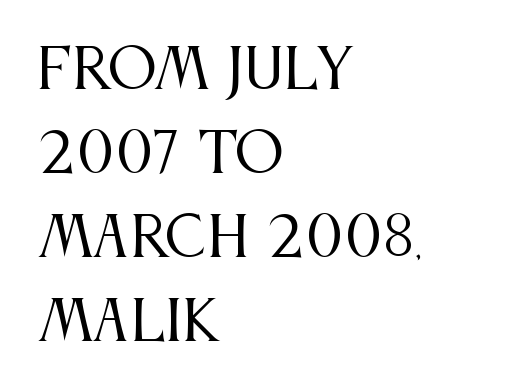
Q: Is the text bold? A: No.
Q: Is the text italic (slanted)? A: No, it is upright.
Q: Is the typeface a serif or a sans-serif typeface? A: Serif.
Q: Is the text underlined? A: No.
Q: How is the paragraph aligned? A: Left-aligned.
Q: Is the spacing between letters normal or unusually wide? A: Normal.
Q: Is the spacing between lines tight, normal or loose? A: Normal.
Q: Width (condensed, normal, or wide)? A: Condensed.
Q: Stroke contrast? A: Medium.
Q: x-height? A: Large.
Q: Monospaced? A: No.
